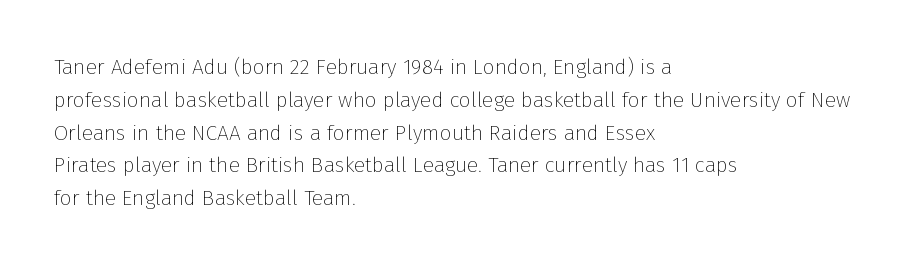
The image shows 21 px text type, upright; set left-aligned, normal line spacing (1.56x), normal letter spacing, not underlined.
